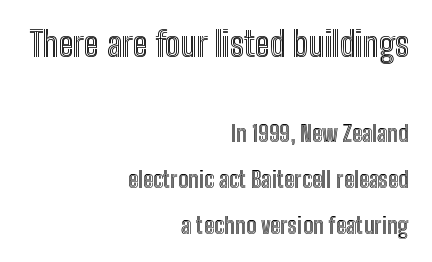
Q: Is the text italic (slanted)? A: No, it is upright.
Q: Is the text underlined? A: No.
Q: How is the paragraph aligned? A: Right-aligned.
Q: Is the spacing between letters normal or unusually wide? A: Normal.
Q: Is the spacing between lines tight, normal or loose? A: Loose.
Q: Which block of text is set in a larger size, the first (top) or the second (bottom)? A: The first (top) one.
Q: Width (condensed, normal, or wide)? A: Condensed.
Q: x-height? A: Medium.
Q: Monospaced? A: No.
